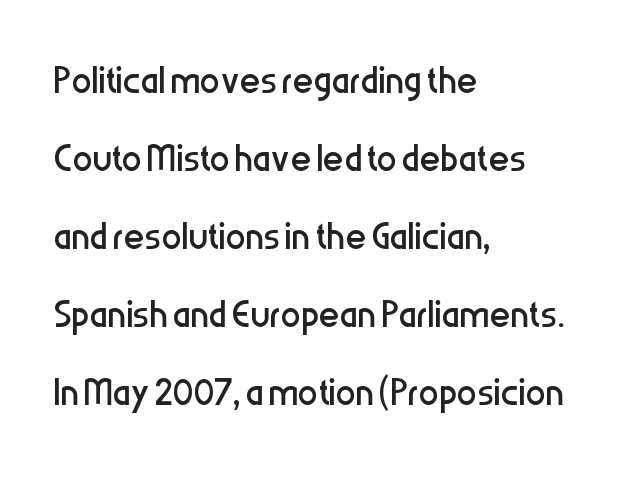
The image shows 50 px regular-weight, condensed sans-serif type, upright; set left-aligned, normal line spacing (1.56x), normal letter spacing, not underlined; low stroke contrast and a medium x-height.
